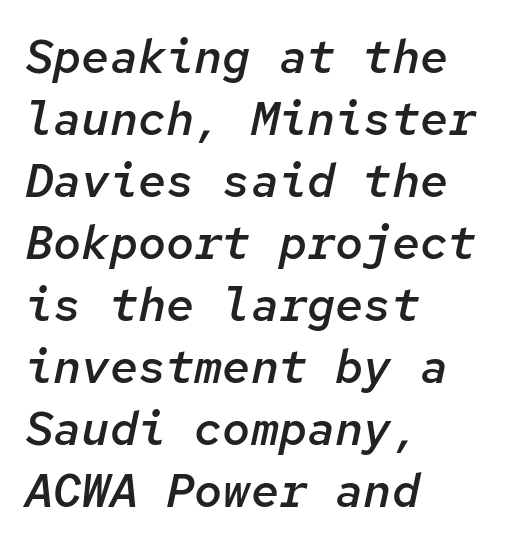
Q: Is the text bold? A: Semi-bold.
Q: Is the text italic (slanted)? A: Yes, it leans right by about 12 degrees.
Q: Is the text underlined? A: No.
Q: How is the paragraph aligned? A: Left-aligned.
Q: Is the spacing between letters normal or unusually wide? A: Normal.
Q: Is the spacing between lines tight, normal or loose? A: Normal.
Q: Width (condensed, normal, or wide)? A: Normal.
Q: Stroke contrast? A: Low.
Q: x-height? A: Medium.
Q: Monospaced? A: Yes.
